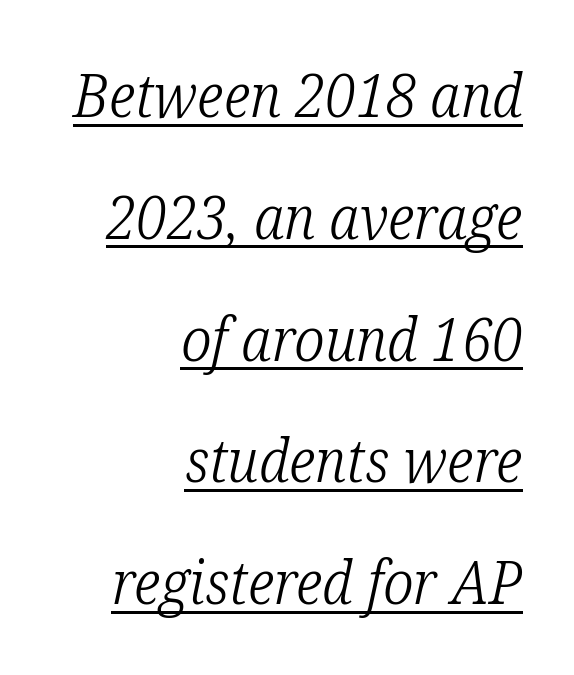
{"serif": "yes", "italic": "yes", "lean": "right", "slant_degrees": 12, "bold": "no", "weight": "light", "width": "condensed", "stroke_contrast": "low", "x_height": "medium", "monospaced": "no", "underline": "yes", "align": "right", "line_spacing": "loose", "line_spacing_ratio": 2.03, "letter_spacing": "normal", "letter_spacing_em": 0.0, "glyph_px": 60}
